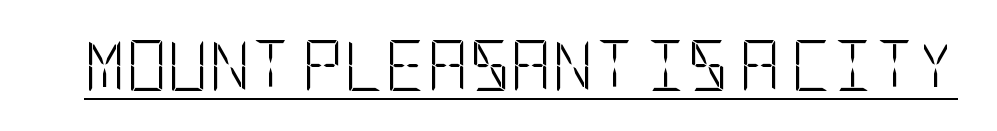
Q: Is the text bold? A: No.
Q: Is the text italic (slanted)? A: No, it is upright.
Q: Is the typeface a serif or a sans-serif typeface? A: Sans-serif.
Q: Is the text underlined? A: Yes.
Q: Is the spacing between letters normal or unusually wide? A: Normal.
Q: Width (condensed, normal, or wide)? A: Condensed.
Q: Stroke contrast? A: Low.
Q: x-height? A: Large.
